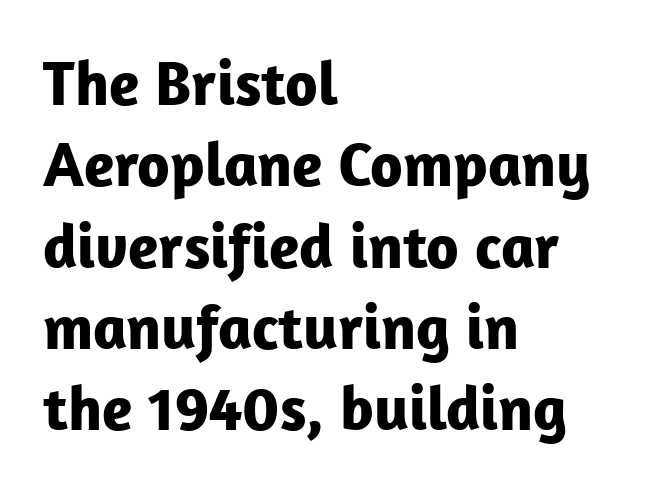
The image shows 63 px bold sans-serif type, upright; set left-aligned, normal line spacing (1.29x), normal letter spacing, not underlined; low stroke contrast and a medium x-height.
